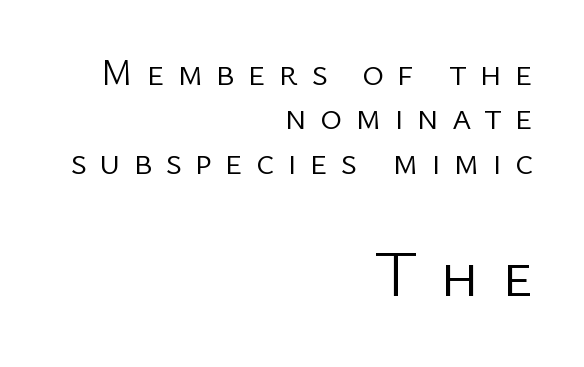
The gap between lines stays unmarked. The text was rendered using a sans face with plain stroke endings. This is the regular roman posture of the typeface. In CSS terms this would be text-align: right. This sample has the flowing, uneven cadence of proportional lettering.
